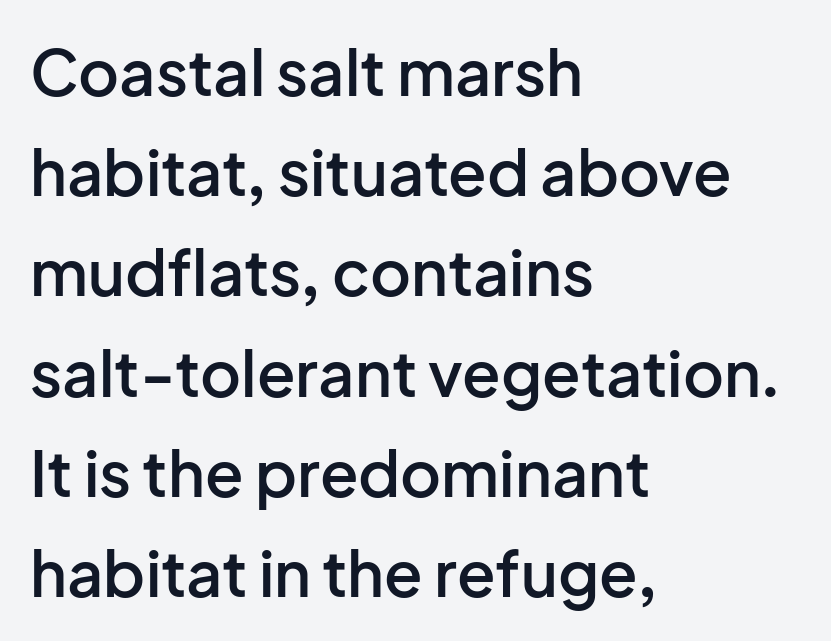
A typesetter would call this proportional, since set widths differ per character. The axis of the letterforms is exactly vertical. Does the leading feel generous? No, just average. In terms of letterspacing, this is plain default setting. The characters look somewhat weighty, a semibold short of true bold.
